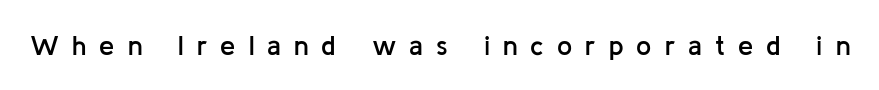
The image shows 27 px text type, upright; set unusually wide letter spacing (+0.48 em), not underlined.
